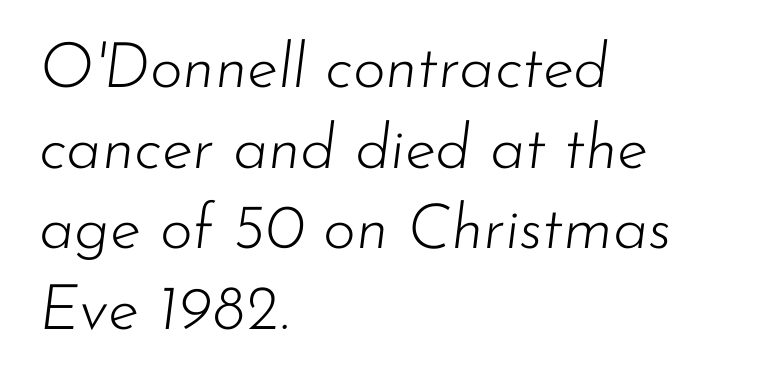
Q: Is the text bold? A: No.
Q: Is the text italic (slanted)? A: Yes, it leans right by about 7 degrees.
Q: Is the text underlined? A: No.
Q: How is the paragraph aligned? A: Left-aligned.
Q: Is the spacing between letters normal or unusually wide? A: Normal.
Q: Is the spacing between lines tight, normal or loose? A: Normal.
Q: Width (condensed, normal, or wide)? A: Normal.
Q: Stroke contrast? A: Low.
Q: x-height? A: Small.
Q: Monospaced? A: No.
